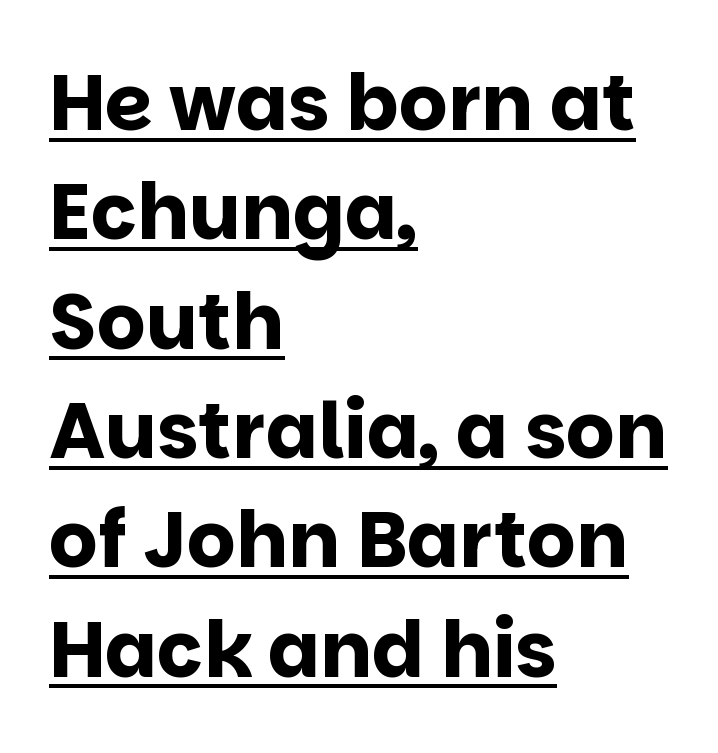
Horizontally, the lines are justified to the leading edge only. The characters look thick and weighty, a clear bold. Whoever set this chose a conventional vertical rhythm. Do the characters align in a grid? No, the font is proportional. Grotesque or geometric, the face here clearly has no serifs. It's the straight-up-and-down kind of type.
